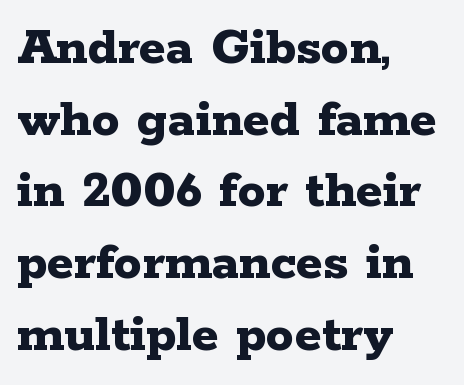
The image shows 56 px bold, wide serif type, upright; set left-aligned, normal line spacing (1.28x), normal letter spacing, not underlined; low stroke contrast and a medium x-height.
